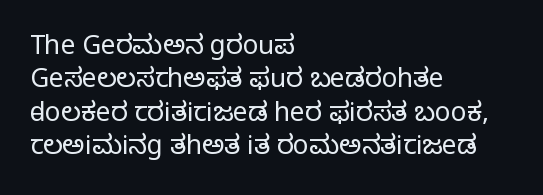
Q: Is the text bold? A: No.
Q: Is the text italic (slanted)? A: No, it is upright.
Q: Is the text underlined? A: No.
Q: How is the paragraph aligned? A: Left-aligned.
Q: Is the spacing between letters normal or unusually wide? A: Normal.
Q: Is the spacing between lines tight, normal or loose? A: Normal.
